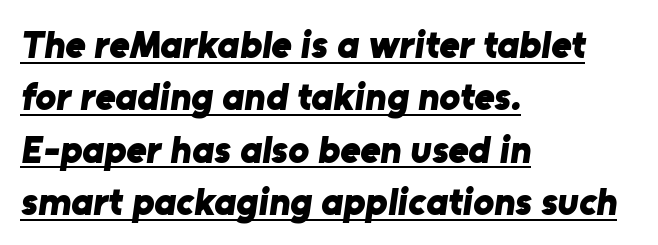
Q: Is the text bold? A: Yes.
Q: Is the typeface a serif or a sans-serif typeface? A: Sans-serif.
Q: Is the text underlined? A: Yes.
Q: How is the paragraph aligned? A: Left-aligned.
Q: Is the spacing between letters normal or unusually wide? A: Normal.
Q: Is the spacing between lines tight, normal or loose? A: Normal.
Q: Width (condensed, normal, or wide)? A: Normal.
Q: Stroke contrast? A: Low.
Q: x-height? A: Medium.
Q: Monospaced? A: No.
